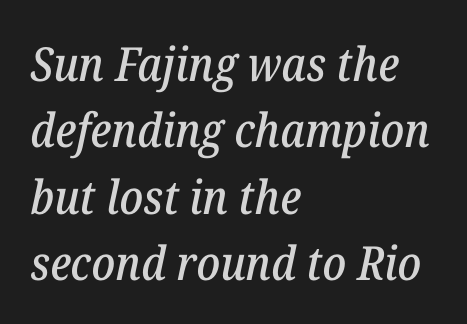
The image shows 47 px serif type, italic (leaning right); set left-aligned, normal line spacing (1.41x), normal letter spacing, not underlined; low stroke contrast and a medium x-height.
